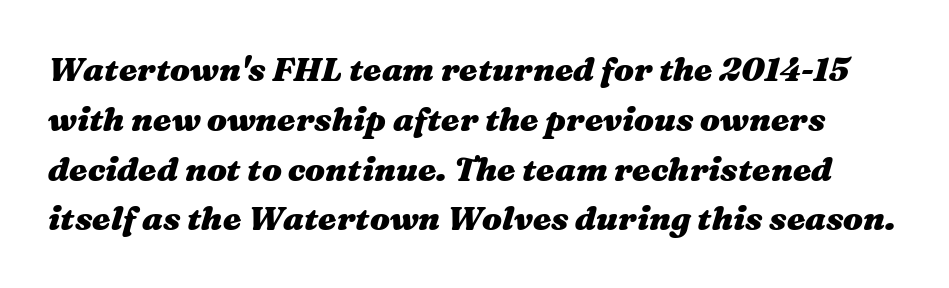
Q: Is the text bold? A: Yes.
Q: Is the text italic (slanted)? A: Yes, it leans right by about 16 degrees.
Q: Is the text underlined? A: No.
Q: Is the spacing between letters normal or unusually wide? A: Normal.
Q: Is the spacing between lines tight, normal or loose? A: Normal.
Q: Width (condensed, normal, or wide)? A: Wide.
Q: Stroke contrast? A: Medium.
Q: x-height? A: Medium.
Q: Monospaced? A: No.
